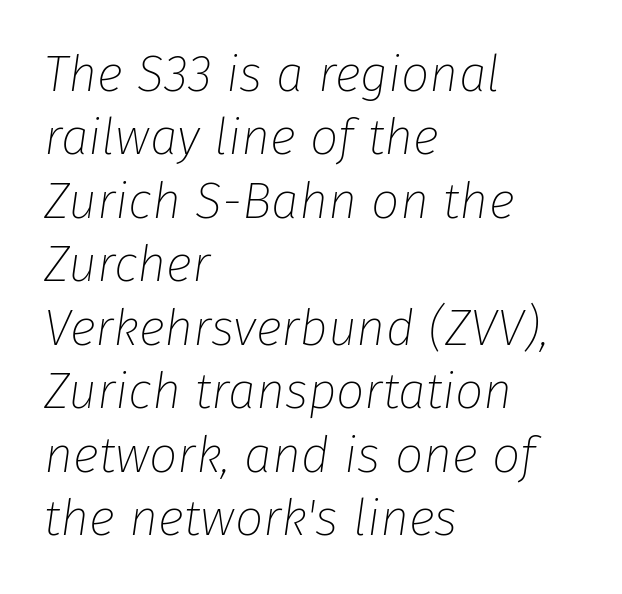
{"italic": "yes", "lean": "right", "slant_degrees": 8, "bold": "no", "weight": "thin", "width": "normal", "stroke_contrast": "low", "x_height": "medium", "monospaced": "no", "underline": "no", "align": "left", "line_spacing": "normal", "line_spacing_ratio": 1.27, "letter_spacing": "normal", "letter_spacing_em": 0.0, "glyph_px": 50}
